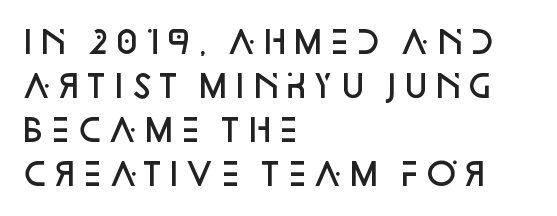
{"serif": "no", "italic": "no", "bold": "semi", "weight": "semibold", "width": "normal", "stroke_contrast": "low", "x_height": "large", "monospaced": "no", "underline": "no", "align": "left", "line_spacing": "normal", "line_spacing_ratio": 1.42, "letter_spacing": "normal", "letter_spacing_em": 0.0, "glyph_px": 31}
